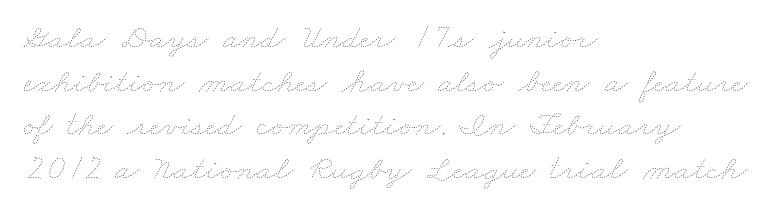
A typesetter would call this proportional, since set widths differ per character. Compared with typical body copy, the letter spacing here is the same. Baseline-to-baseline distance is the conventional proportion of letter height. Is the type heavy? It reads as light-to-regular instead. Check the space under the baseline: it is left empty. Visually the block forms a straight wall on the left and a jagged coastline on the right.
